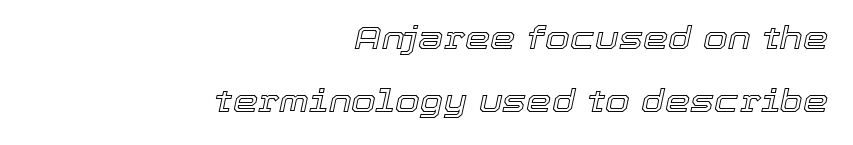
Casual observation: everything's shoved over to the right. The designer dialed line spacing up above the default. No word sits above an underline. Is the letter spacing exaggerated? No — it looks like the ordinary default. The font's italic variant was chosen for this text.
